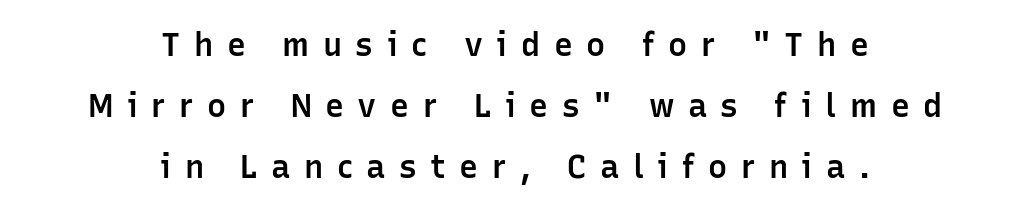
The image shows 32 px semibold sans-serif type, upright; set centered, loose line spacing (1.91x), unusually wide letter spacing (+0.42 em), not underlined; low stroke contrast and a medium x-height.
